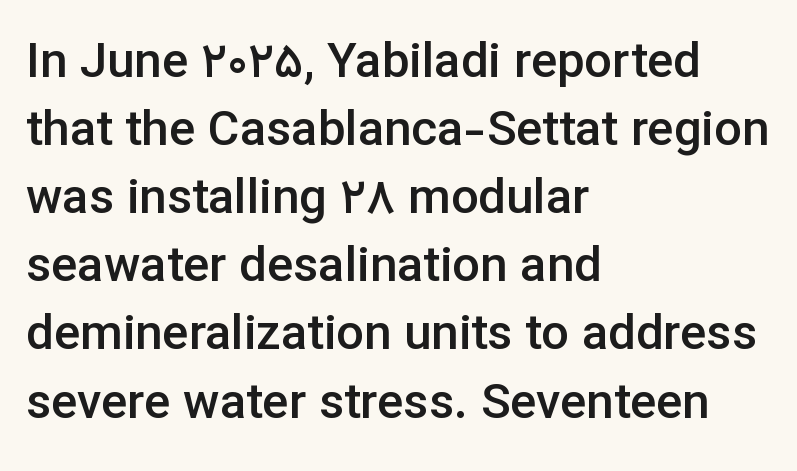
{"serif": "no", "italic": "no", "bold": "semi", "weight": "semibold", "width": "normal", "stroke_contrast": "low", "x_height": "medium", "monospaced": "no", "underline": "no", "align": "left", "line_spacing": "normal", "line_spacing_ratio": 1.39, "letter_spacing": "normal", "letter_spacing_em": 0.0, "glyph_px": 49}
